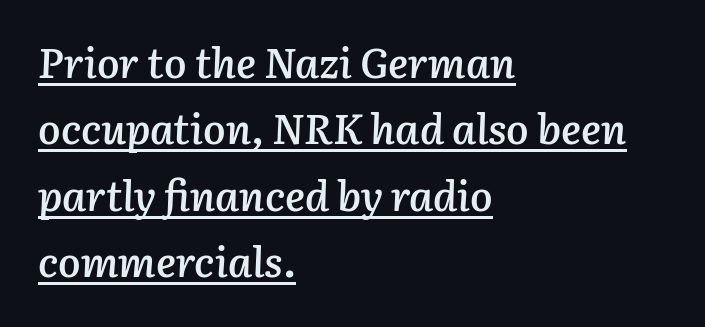
{"italic": "yes", "lean": "right", "slant_degrees": 3, "bold": "semi", "weight": "semibold", "width": "normal", "stroke_contrast": "low", "x_height": "medium", "monospaced": "no", "underline": "yes", "align": "left", "line_spacing": "normal", "line_spacing_ratio": 1.58, "letter_spacing": "normal", "letter_spacing_em": 0.0, "glyph_px": 42}
